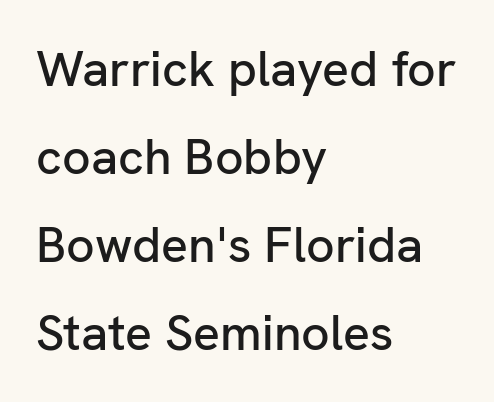
{"serif": "no", "italic": "no", "width": "normal", "stroke_contrast": "low", "x_height": "medium", "monospaced": "no", "underline": "no", "align": "left", "line_spacing_ratio": 1.76, "letter_spacing": "normal", "letter_spacing_em": 0.0, "glyph_px": 50}
